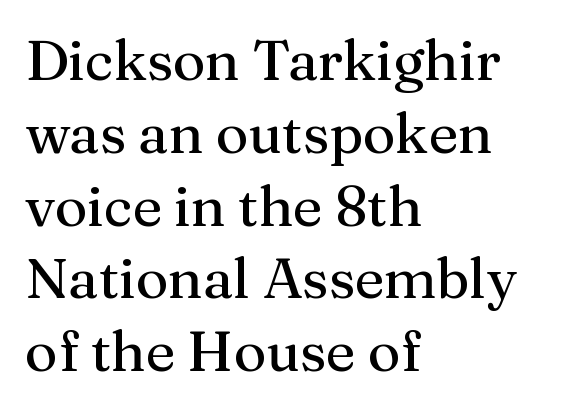
{"serif": "yes", "italic": "no", "width": "normal", "stroke_contrast": "medium", "x_height": "medium", "monospaced": "no", "underline": "no", "align": "left", "line_spacing": "normal", "line_spacing_ratio": 1.3, "letter_spacing": "normal", "letter_spacing_em": 0.0, "glyph_px": 56}
